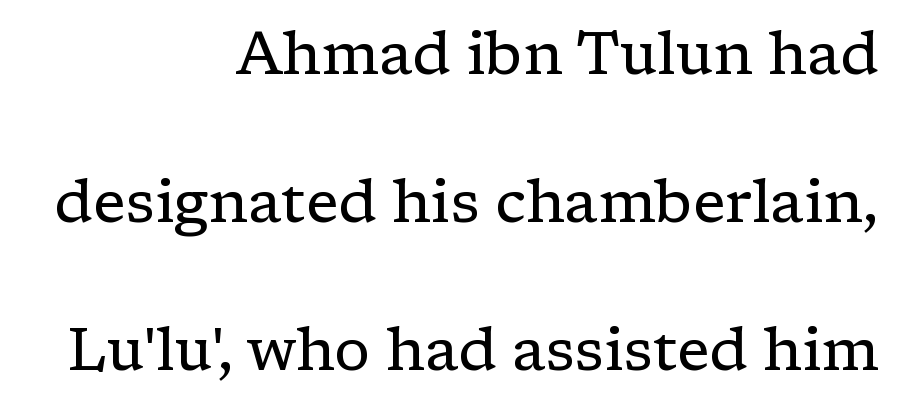
Q: Is the text bold? A: No.
Q: Is the text italic (slanted)? A: No, it is upright.
Q: Is the typeface a serif or a sans-serif typeface? A: Serif.
Q: Is the text underlined? A: No.
Q: How is the paragraph aligned? A: Right-aligned.
Q: Is the spacing between letters normal or unusually wide? A: Normal.
Q: Is the spacing between lines tight, normal or loose? A: Loose.
Q: Width (condensed, normal, or wide)? A: Normal.
Q: Stroke contrast? A: Low.
Q: x-height? A: Medium.
Q: Monospaced? A: No.
